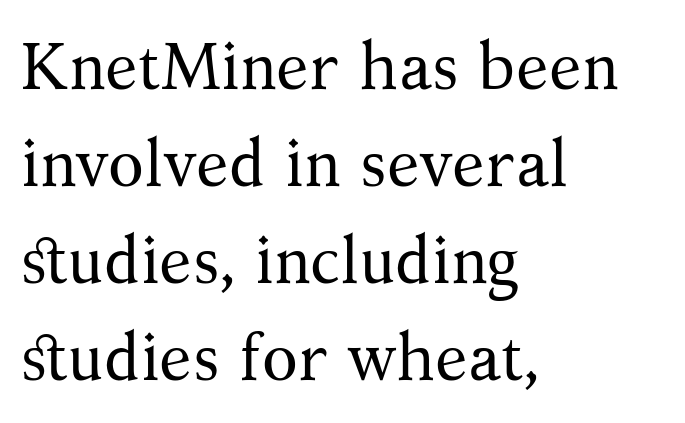
The image shows 66 px regular-weight serif type, upright; set left-aligned, normal line spacing (1.47x), normal letter spacing, not underlined; medium stroke contrast and a medium x-height.
